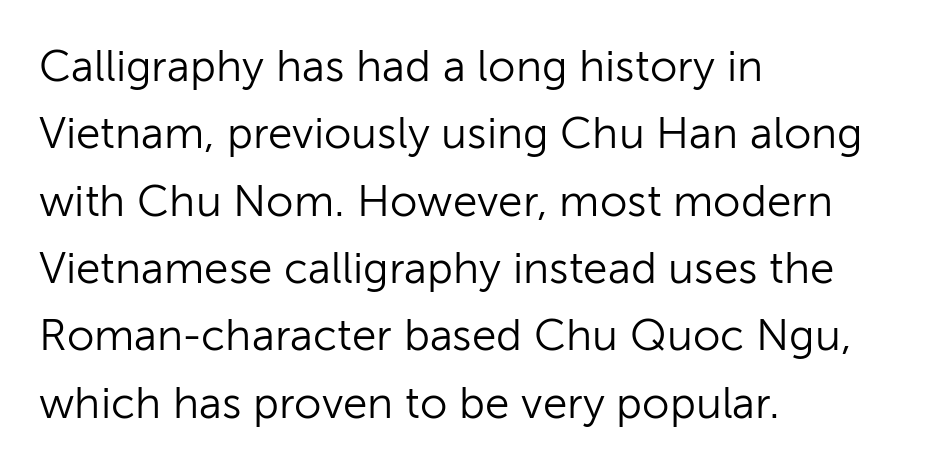
{"serif": "no", "italic": "no", "bold": "no", "weight": "light", "width": "normal", "stroke_contrast": "low", "x_height": "medium", "monospaced": "no", "underline": "no", "align": "left", "line_spacing": "normal", "line_spacing_ratio": 1.53, "letter_spacing": "normal", "letter_spacing_em": 0.0, "glyph_px": 44}
